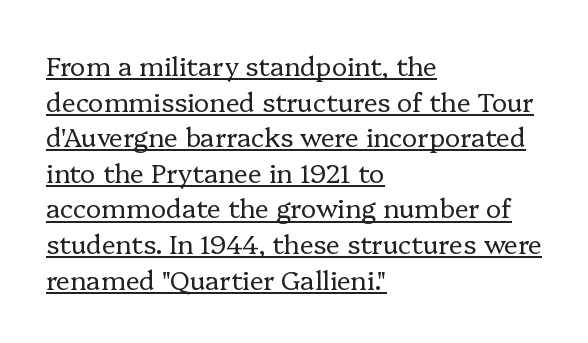
The image shows 26 px text type, upright; set left-aligned, normal line spacing (1.37x), normal letter spacing, underlined.
